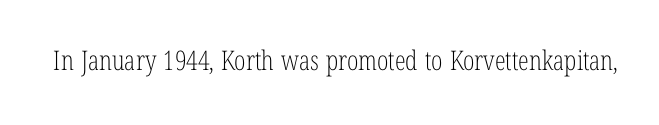
The image shows 27 px text type, upright; set normal letter spacing, not underlined.
